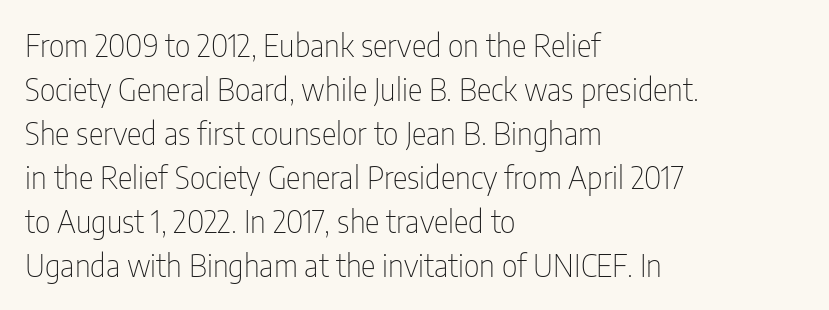
{"serif": "no", "italic": "no", "bold": "no", "weight": "thin", "width": "condensed", "stroke_contrast": "low", "x_height": "medium", "monospaced": "no", "underline": "no", "align": "left", "line_spacing": "normal", "line_spacing_ratio": 1.42, "letter_spacing": "normal", "letter_spacing_em": 0.0, "glyph_px": 31}
